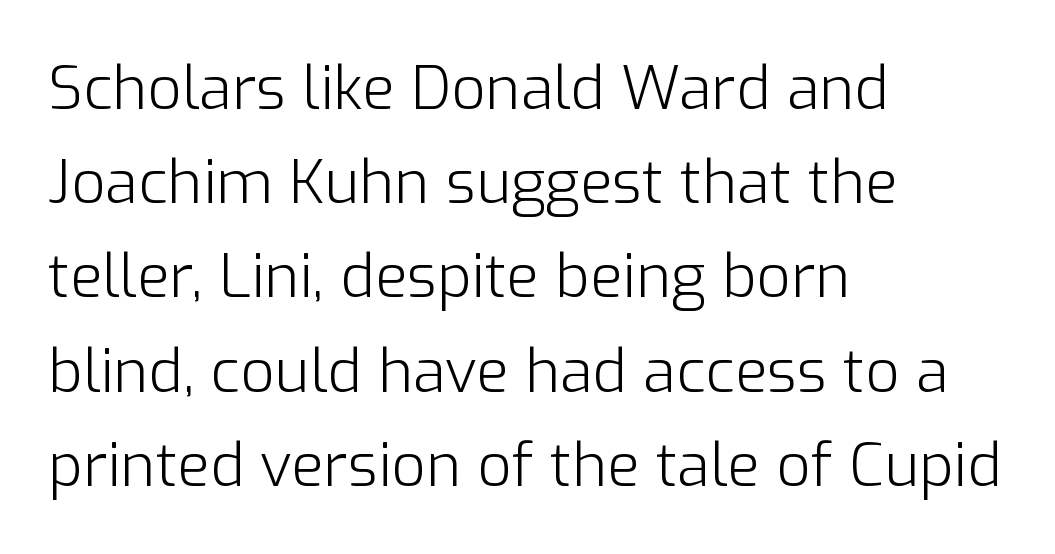
{"serif": "no", "italic": "no", "bold": "no", "weight": "light", "width": "normal", "stroke_contrast": "low", "x_height": "medium", "monospaced": "no", "underline": "no", "align": "left", "line_spacing": "normal", "line_spacing_ratio": 1.57, "letter_spacing": "normal", "letter_spacing_em": 0.0, "glyph_px": 60}
